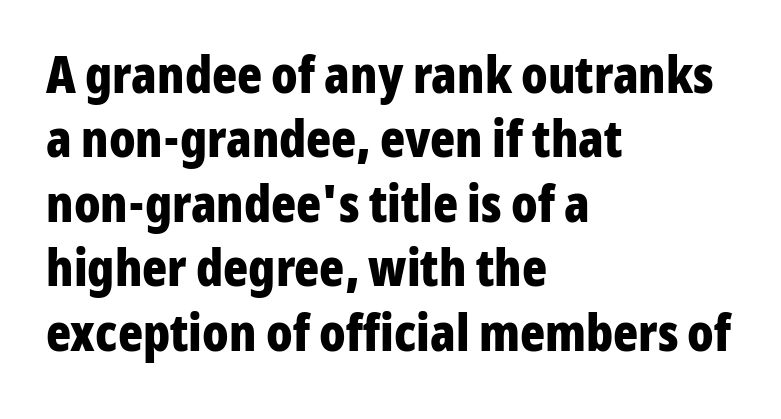
The image shows 52 px bold, condensed sans-serif type, upright; set left-aligned, line spacing 1.24x, normal letter spacing, not underlined; low stroke contrast and a medium x-height.
